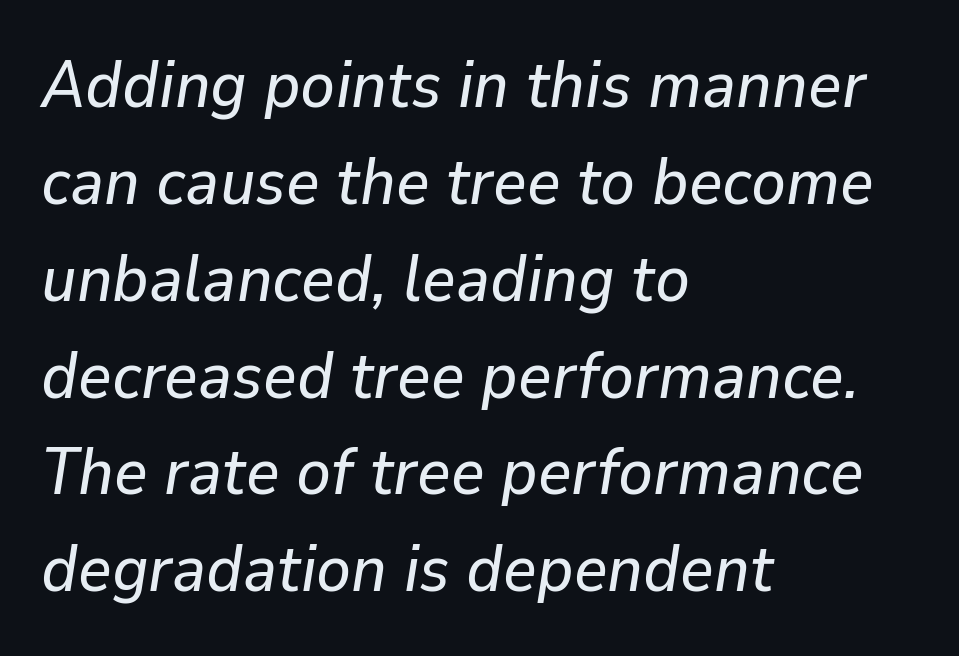
{"italic": "yes", "lean": "right", "slant_degrees": 9, "width": "normal", "stroke_contrast": "low", "x_height": "medium", "monospaced": "no", "underline": "no", "align": "left", "line_spacing": "normal", "line_spacing_ratio": 1.49, "letter_spacing": "normal", "letter_spacing_em": 0.0, "glyph_px": 65}
